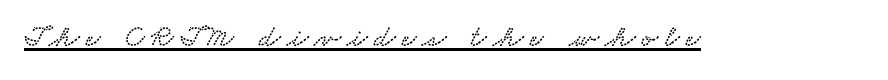
The image shows 31 px wide type; set unusually wide letter spacing (+0.2 em), underlined; low stroke contrast and a small x-height.
